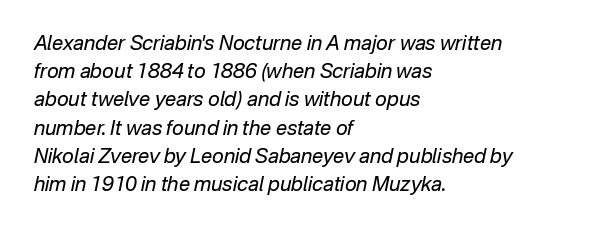
Plain, unruled lines of type. Horizontal bands of white between lines are of average thickness. What stands out about the letter spacing? Nothing — it is the standard amount. Posture: slanted.
